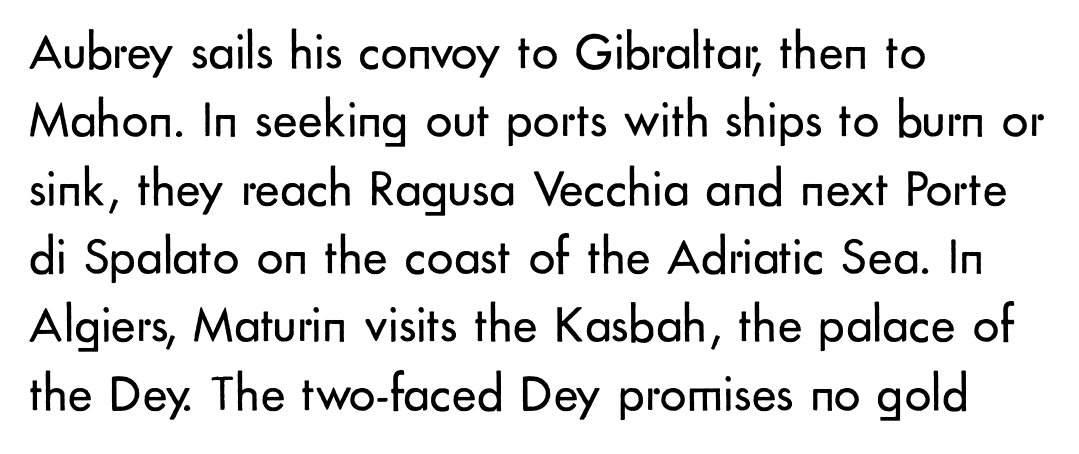
Q: Is the text bold? A: No.
Q: Is the text italic (slanted)? A: No, it is upright.
Q: Is the typeface a serif or a sans-serif typeface? A: Sans-serif.
Q: Is the text underlined? A: No.
Q: How is the paragraph aligned? A: Left-aligned.
Q: Is the spacing between letters normal or unusually wide? A: Normal.
Q: Is the spacing between lines tight, normal or loose? A: Normal.
Q: Width (condensed, normal, or wide)? A: Normal.
Q: Stroke contrast? A: Low.
Q: x-height? A: Small.
Q: Monospaced? A: No.
